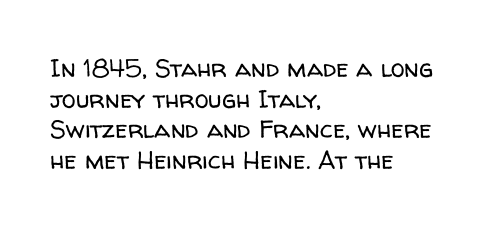
Q: Is the text bold? A: No.
Q: Is the text italic (slanted)? A: No, it is upright.
Q: Is the text underlined? A: No.
Q: How is the paragraph aligned? A: Left-aligned.
Q: Is the spacing between letters normal or unusually wide? A: Normal.
